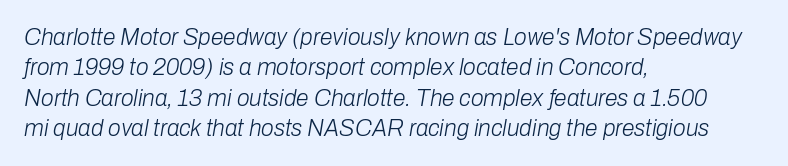
Does the leading feel generous? No, just average. Typeset ragged right — the left edge is the straight one. These lines keep a tight, regular rhythm from letter to letter. Characters are canted at an angle relative to the baseline's perpendicular. Words float on clear page, feet unadorned.
